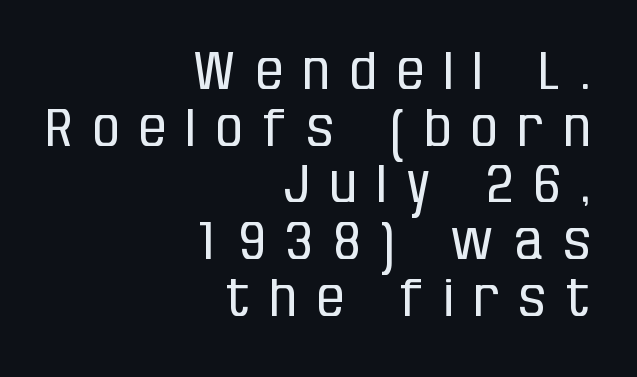
The image shows 53 px regular-weight, condensed sans-serif type, upright; set right-aligned, tight line spacing (1.07x), unusually wide letter spacing (+0.39 em), not underlined; low stroke contrast and a large x-height.
